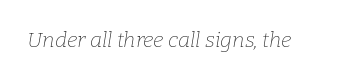
The image shows 21 px text type, italic (leaning right); set normal letter spacing, not underlined.
